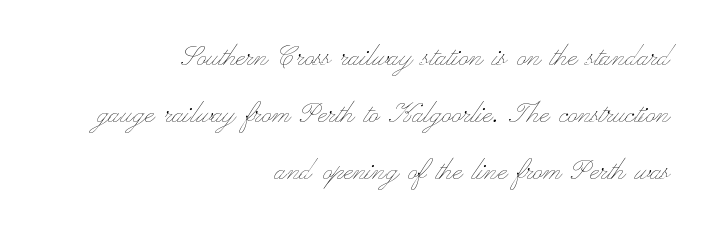
{"bold": "no", "weight": "thin", "width": "wide", "stroke_contrast": "low", "x_height": "small", "monospaced": "no", "underline": "no", "align": "right", "line_spacing": "normal", "line_spacing_ratio": 1.68, "letter_spacing": "normal", "letter_spacing_em": 0.0, "glyph_px": 34}
